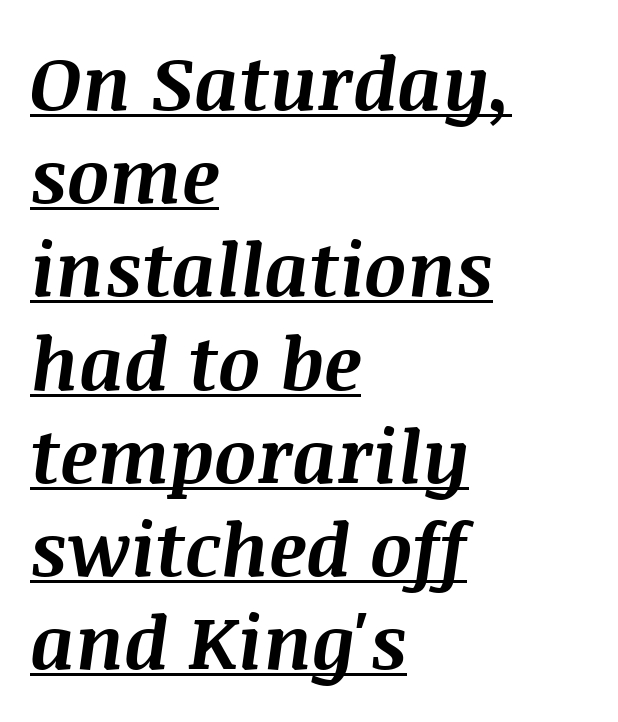
{"italic": "yes", "lean": "right", "slant_degrees": 8, "bold": "yes", "weight": "bold", "width": "normal", "stroke_contrast": "medium", "x_height": "large", "monospaced": "no", "underline": "yes", "align": "left", "line_spacing": "normal", "line_spacing_ratio": 1.26, "letter_spacing": "normal", "letter_spacing_em": 0.0, "glyph_px": 74}
